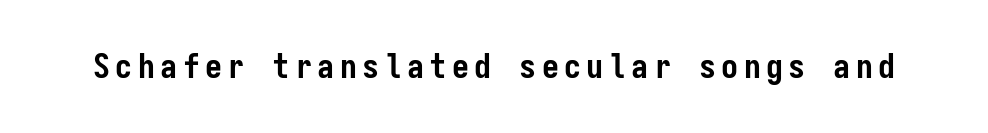
The image shows 34 px semibold, condensed sans-serif type, upright, monospaced; set not underlined; low stroke contrast and a medium x-height.
